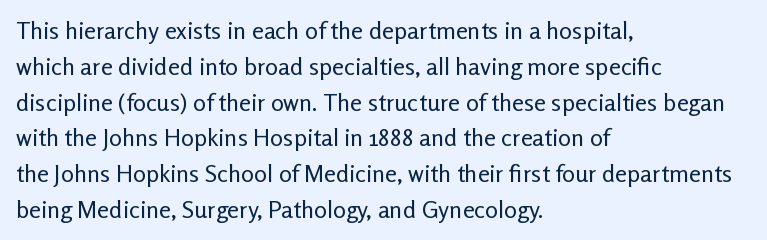
Q: Is the text bold? A: No.
Q: Is the text italic (slanted)? A: No, it is upright.
Q: Is the text underlined? A: No.
Q: How is the paragraph aligned? A: Left-aligned.
Q: Is the spacing between letters normal or unusually wide? A: Normal.
Q: Is the spacing between lines tight, normal or loose? A: Normal.
